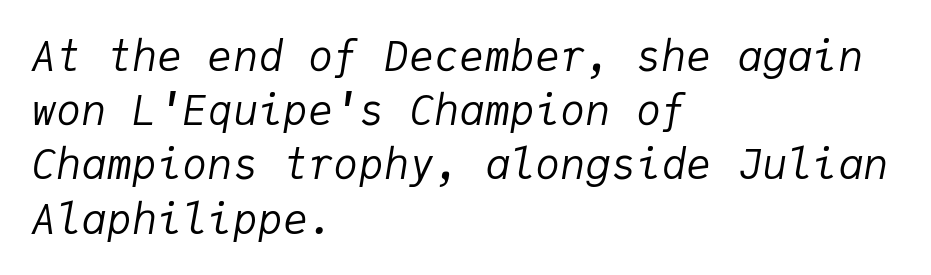
Q: Is the text bold? A: No.
Q: Is the text italic (slanted)? A: Yes, it leans right by about 9 degrees.
Q: Is the text underlined? A: No.
Q: How is the paragraph aligned? A: Left-aligned.
Q: Is the spacing between letters normal or unusually wide? A: Normal.
Q: Is the spacing between lines tight, normal or loose? A: Normal.
Q: Width (condensed, normal, or wide)? A: Normal.
Q: Stroke contrast? A: Low.
Q: x-height? A: Medium.
Q: Monospaced? A: Yes.
